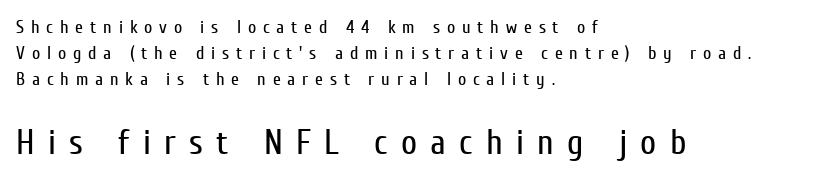
{"serif": "no", "italic": "no", "bold": "no", "weight": "regular", "width": "condensed", "stroke_contrast": "low", "x_height": "medium", "monospaced": "no", "underline": "no", "align": "left", "line_spacing": "normal", "line_spacing_ratio": 1.44, "letter_spacing": "wide", "letter_spacing_em": 0.38, "larger_block": "second", "size_ratio": 1.94, "glyph_px": 35}
